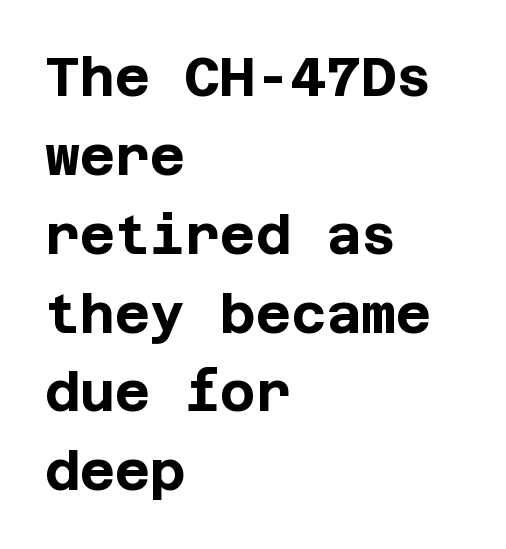
Any mark beneath the type? The region is blank. The rows are spaced the way most documents space them. Compared with a centered layout, this one pins lines to the left instead. In terms of posture, this sample is upright. Glyph-to-glyph distance matches everyday printed text. Emphasis by weight is at full strength: bold.
